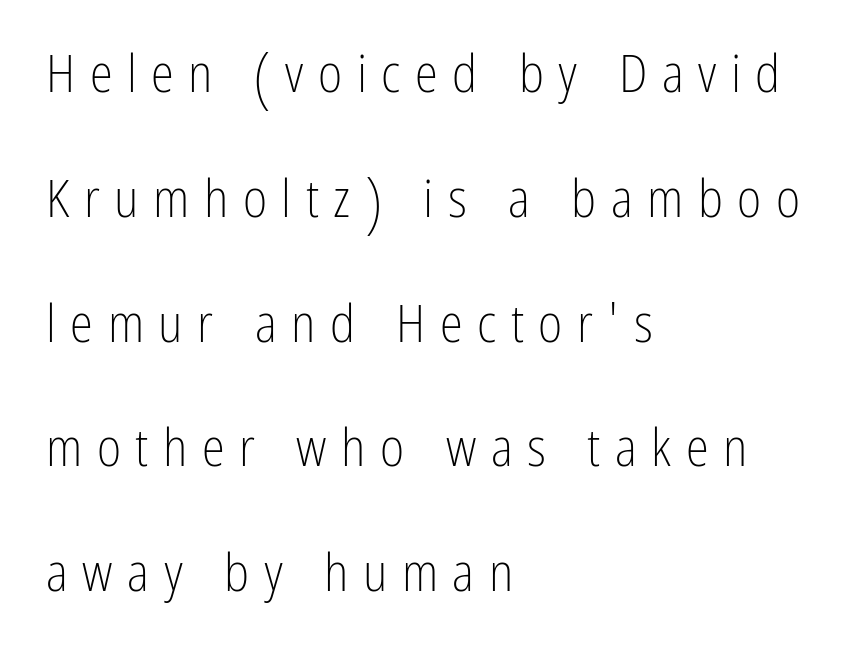
The image shows 52 px light, condensed sans-serif type, upright; set left-aligned, loose line spacing (2.4x), unusually wide letter spacing (+0.28 em), not underlined; low stroke contrast and a medium x-height.
